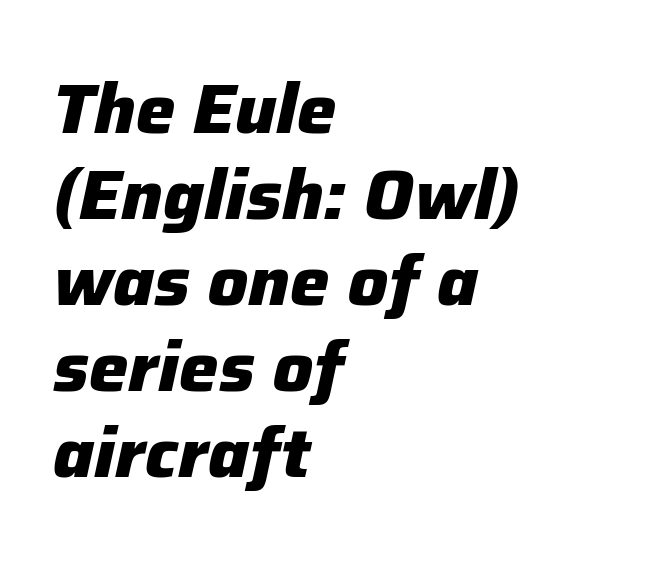
{"italic": "yes", "lean": "right", "slant_degrees": 12, "bold": "yes", "weight": "heavy", "width": "normal", "stroke_contrast": "low", "x_height": "medium", "monospaced": "no", "underline": "no", "align": "left", "line_spacing_ratio": 1.23, "letter_spacing": "normal", "letter_spacing_em": 0.0, "glyph_px": 70}
